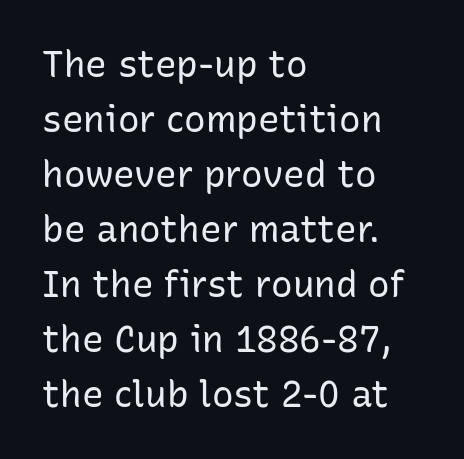
The rows are spaced the way most documents space them. Is the stroke heavy? The answer is a plain regular-or-lighter. Looks like regular typesetting: each glyph gets only the width it needs. The rag falls on the right side of this text block. The passage shown is not underscored anywhere.
